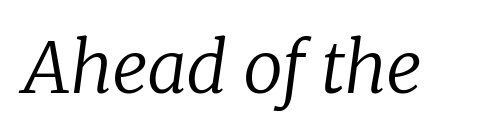
Q: Is the text bold? A: No.
Q: Is the text italic (slanted)? A: Yes, it leans right by about 8 degrees.
Q: Is the typeface a serif or a sans-serif typeface? A: Serif.
Q: Is the text underlined? A: No.
Q: Is the spacing between letters normal or unusually wide? A: Normal.
Q: Width (condensed, normal, or wide)? A: Normal.
Q: Stroke contrast? A: Low.
Q: x-height? A: Medium.
Q: Monospaced? A: No.
